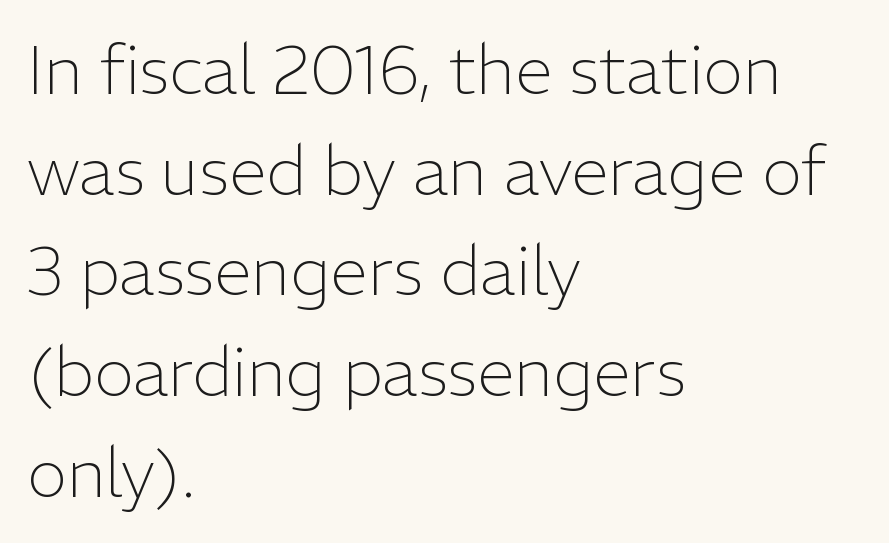
Q: Is the text bold? A: No.
Q: Is the text italic (slanted)? A: No, it is upright.
Q: Is the typeface a serif or a sans-serif typeface? A: Sans-serif.
Q: Is the text underlined? A: No.
Q: How is the paragraph aligned? A: Left-aligned.
Q: Is the spacing between letters normal or unusually wide? A: Normal.
Q: Is the spacing between lines tight, normal or loose? A: Normal.
Q: Width (condensed, normal, or wide)? A: Normal.
Q: Stroke contrast? A: Low.
Q: x-height? A: Medium.
Q: Monospaced? A: No.
